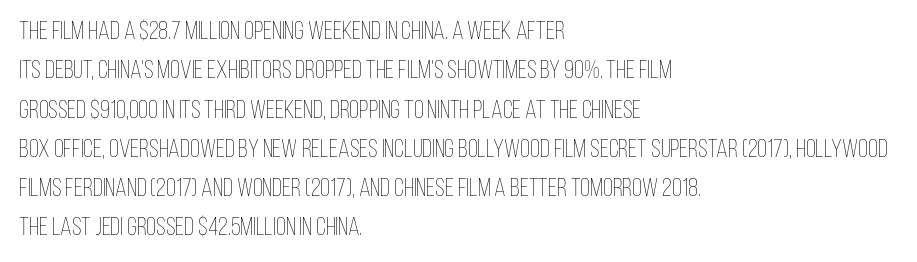
Q: Is the text bold? A: No.
Q: Is the text italic (slanted)? A: No, it is upright.
Q: Is the text underlined? A: No.
Q: How is the paragraph aligned? A: Left-aligned.
Q: Is the spacing between letters normal or unusually wide? A: Normal.
Q: Is the spacing between lines tight, normal or loose? A: Normal.
